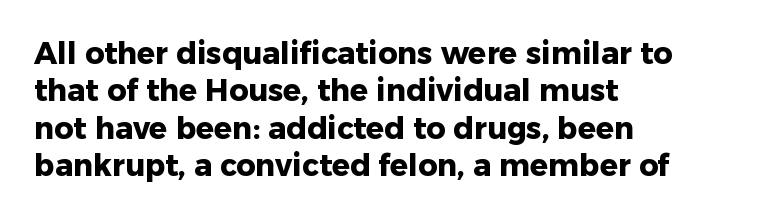
{"serif": "no", "italic": "no", "bold": "yes", "weight": "heavy", "width": "normal", "stroke_contrast": "low", "x_height": "medium", "monospaced": "no", "underline": "no", "align": "left", "line_spacing": "normal", "line_spacing_ratio": 1.25, "letter_spacing": "normal", "letter_spacing_em": 0.0, "glyph_px": 30}
